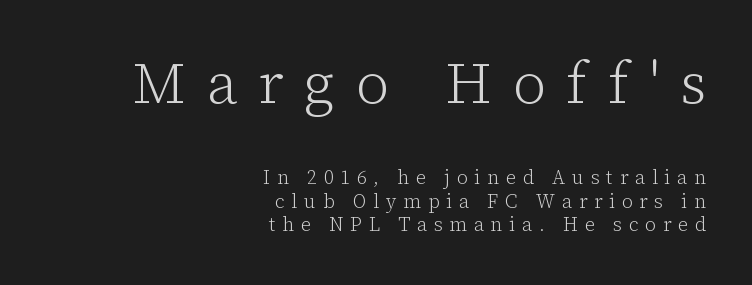
Large over small — that's the arrangement of the two blocks here. Each word looks stretched out because of the extra space between its letters. The glyphs in this specimen are seriffed. The font is comparable to plain body text, perhaps lighter.
